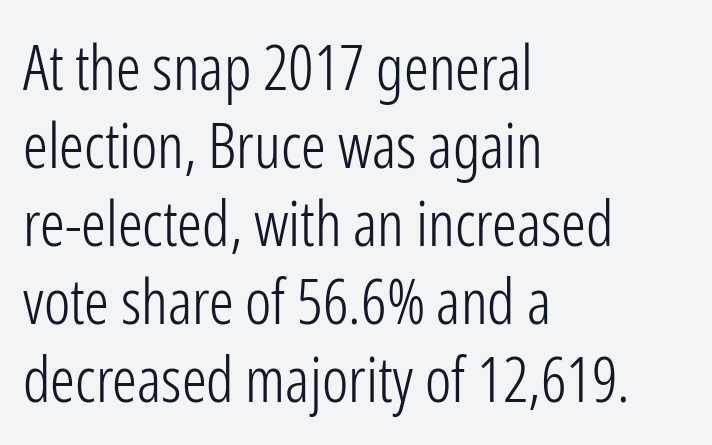
The image shows 62 px light, condensed sans-serif type, upright; set left-aligned, normal line spacing (1.26x), normal letter spacing, not underlined; low stroke contrast and a medium x-height.
